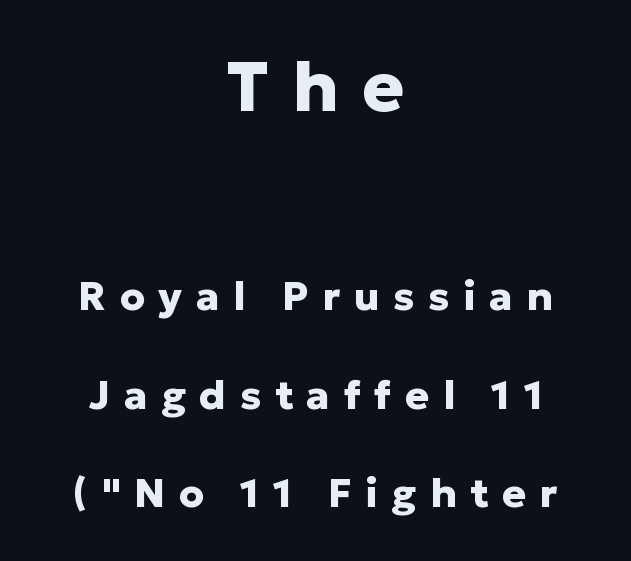
{"serif": "no", "italic": "no", "bold": "yes", "weight": "heavy", "width": "normal", "stroke_contrast": "low", "x_height": "medium", "monospaced": "no", "underline": "no", "align": "center", "line_spacing": "loose", "line_spacing_ratio": 2.47, "letter_spacing": "wide", "letter_spacing_em": 0.34, "larger_block": "first", "size_ratio": 1.75, "glyph_px": 70}
